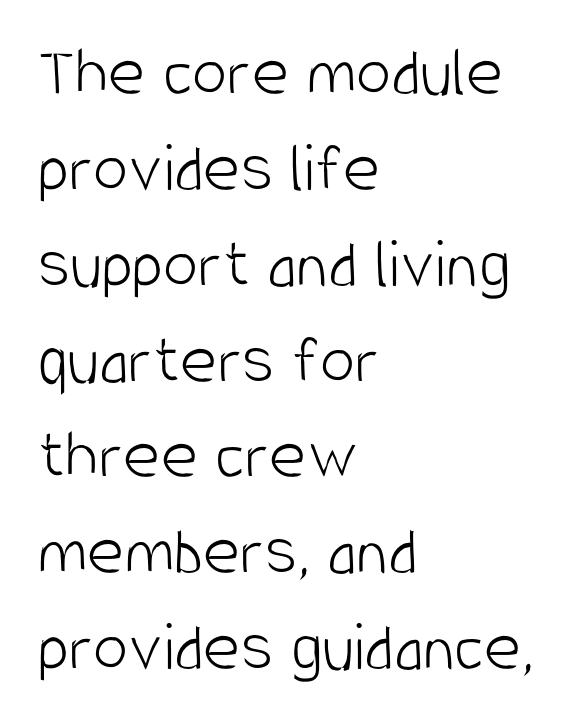
{"serif": "no", "italic": "no", "bold": "no", "weight": "light", "width": "condensed", "stroke_contrast": "low", "x_height": "large", "monospaced": "no", "underline": "no", "align": "left", "line_spacing": "normal", "line_spacing_ratio": 1.35, "letter_spacing": "normal", "letter_spacing_em": 0.0, "glyph_px": 71}
